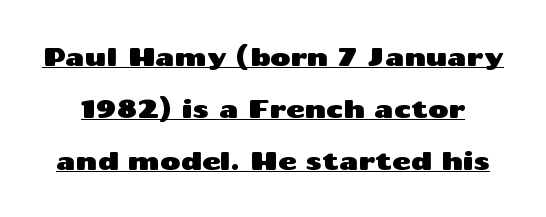
Q: Is the text italic (slanted)? A: No, it is upright.
Q: Is the text underlined? A: Yes.
Q: Is the spacing between letters normal or unusually wide? A: Normal.
Q: Is the spacing between lines tight, normal or loose? A: Loose.
